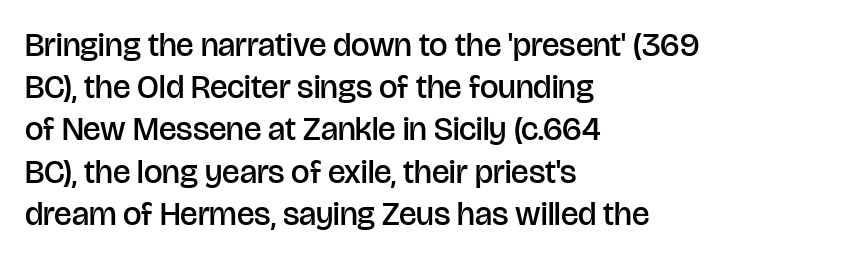
{"serif": "no", "italic": "no", "bold": "semi", "weight": "semibold", "width": "normal", "stroke_contrast": "low", "x_height": "large", "monospaced": "no", "underline": "no", "align": "left", "line_spacing": "normal", "line_spacing_ratio": 1.28, "letter_spacing": "normal", "letter_spacing_em": 0.0, "glyph_px": 33}
